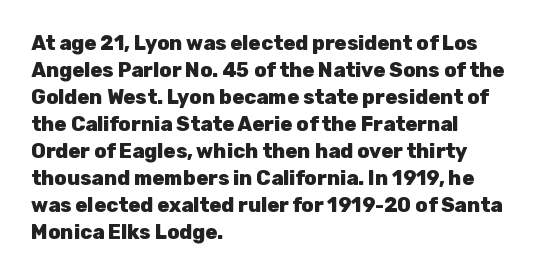
{"italic": "no", "bold": "yes", "underline": "no", "align": "left", "line_spacing": "normal", "line_spacing_ratio": 1.35, "letter_spacing": "normal", "letter_spacing_em": 0.0, "glyph_px": 20}
